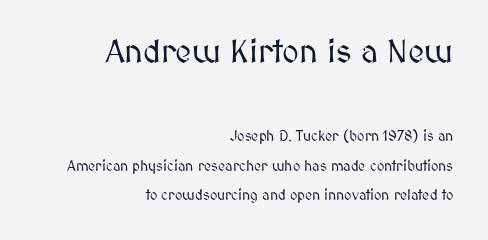
The designer dialed line spacing up above the default. There is no visible air inserted between adjacent glyphs. Check the space under the baseline: it is left empty. Bigger letters appear in the top chunk; the bottom chunk is reduced.
